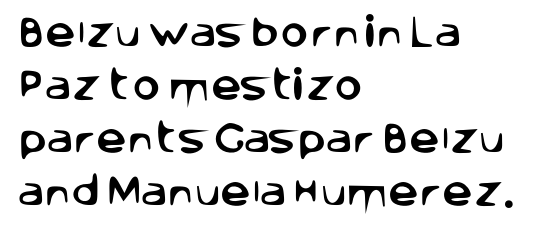
Q: Is the text italic (slanted)? A: No, it is upright.
Q: Is the typeface a serif or a sans-serif typeface? A: Sans-serif.
Q: Is the text underlined? A: No.
Q: How is the paragraph aligned? A: Left-aligned.
Q: Is the spacing between letters normal or unusually wide? A: Normal.
Q: Is the spacing between lines tight, normal or loose? A: Normal.
Q: Width (condensed, normal, or wide)? A: Normal.
Q: Stroke contrast? A: Low.
Q: x-height? A: Large.
Q: Monospaced? A: No.
